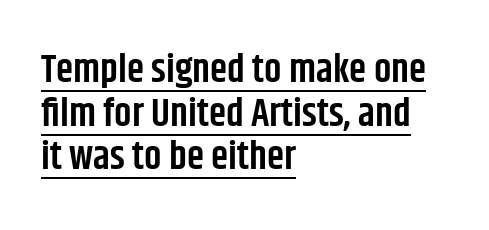
Q: Is the text bold? A: Semi-bold.
Q: Is the text italic (slanted)? A: No, it is upright.
Q: Is the typeface a serif or a sans-serif typeface? A: Sans-serif.
Q: Is the text underlined? A: Yes.
Q: How is the paragraph aligned? A: Left-aligned.
Q: Is the spacing between letters normal or unusually wide? A: Normal.
Q: Is the spacing between lines tight, normal or loose? A: Tight.
Q: Width (condensed, normal, or wide)? A: Condensed.
Q: Stroke contrast? A: Low.
Q: x-height? A: Large.
Q: Monospaced? A: No.
